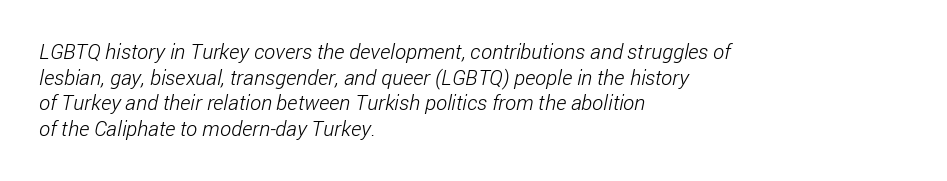
{"bold": "no", "underline": "no", "align": "left", "line_spacing_ratio": 1.22, "letter_spacing": "normal", "letter_spacing_em": 0.0, "glyph_px": 21}
